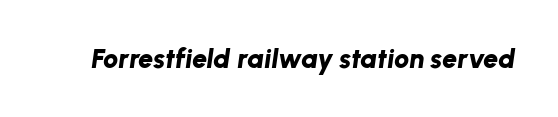
{"italic": "yes", "lean": "right", "slant_degrees": 8, "bold": "yes", "underline": "no", "letter_spacing": "normal", "letter_spacing_em": 0.0, "glyph_px": 27}
